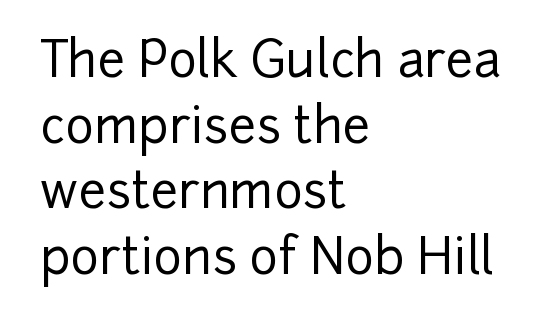
Q: Is the text italic (slanted)? A: No, it is upright.
Q: Is the typeface a serif or a sans-serif typeface? A: Sans-serif.
Q: Is the text underlined? A: No.
Q: How is the paragraph aligned? A: Left-aligned.
Q: Is the spacing between letters normal or unusually wide? A: Normal.
Q: Is the spacing between lines tight, normal or loose? A: Normal.
Q: Width (condensed, normal, or wide)? A: Normal.
Q: Stroke contrast? A: Low.
Q: x-height? A: Medium.
Q: Monospaced? A: No.
